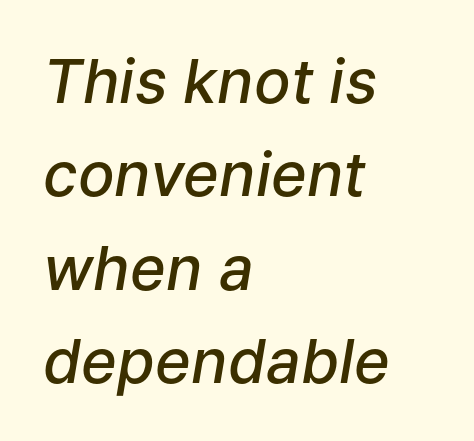
The baseline area is clear. How heavy is the stroke? Medium-heavy — a semibold, shy of bold. The tracking reads as untouched default to a designer's eye. The rendering uses natural spacing where letterforms have individual widths. Interline gaps are of average width in this sample. The passage is arranged the way most books set body copy — flush left.
